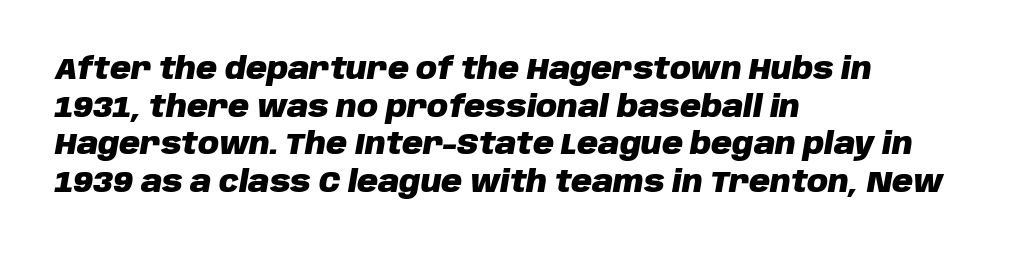
The image shows 29 px heavy type, italic (leaning right); set left-aligned, normal line spacing (1.3x), normal letter spacing, not underlined; low stroke contrast and a large x-height.
